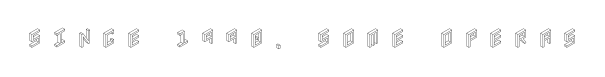
Q: Is the text italic (slanted)? A: No, it is upright.
Q: Is the text underlined? A: No.
Q: Is the spacing between letters normal or unusually wide? A: Unusually wide.
